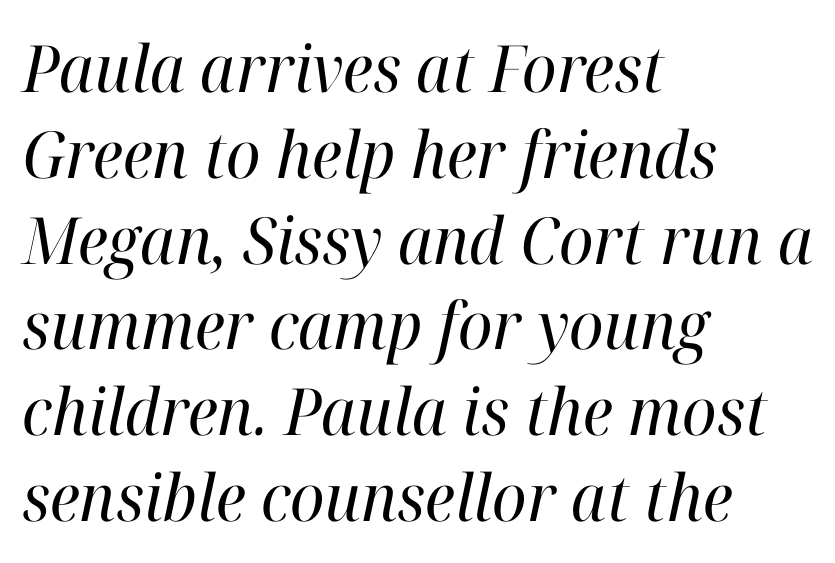
{"serif": "yes", "italic": "yes", "lean": "right", "slant_degrees": 12, "bold": "no", "weight": "regular", "width": "normal", "stroke_contrast": "high", "x_height": "medium", "monospaced": "no", "underline": "no", "align": "left", "line_spacing": "normal", "line_spacing_ratio": 1.32, "letter_spacing": "normal", "letter_spacing_em": 0.0, "glyph_px": 65}
